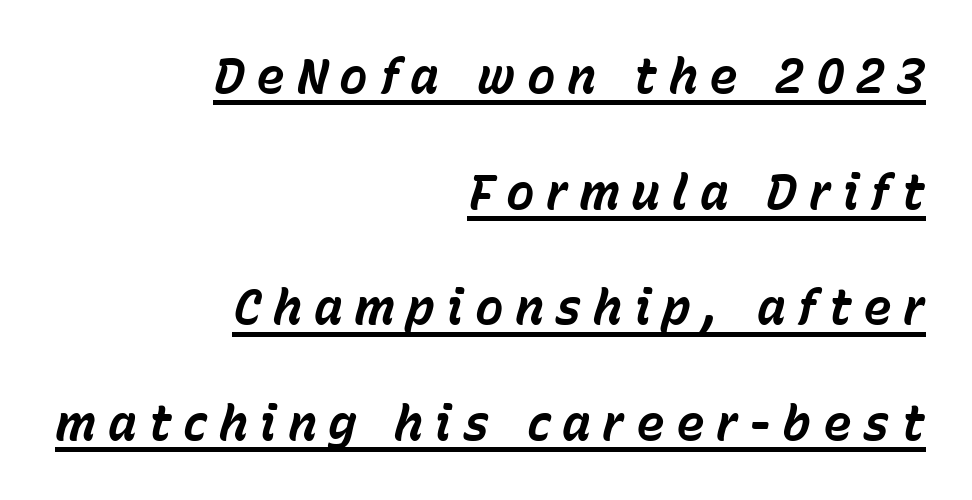
Q: Is the text bold? A: Yes.
Q: Is the text italic (slanted)? A: Yes, it leans right by about 15 degrees.
Q: Is the text underlined? A: Yes.
Q: How is the paragraph aligned? A: Right-aligned.
Q: Is the spacing between letters normal or unusually wide? A: Unusually wide.
Q: Is the spacing between lines tight, normal or loose? A: Loose.
Q: Width (condensed, normal, or wide)? A: Normal.
Q: Stroke contrast? A: Low.
Q: x-height? A: Medium.
Q: Monospaced? A: No.
